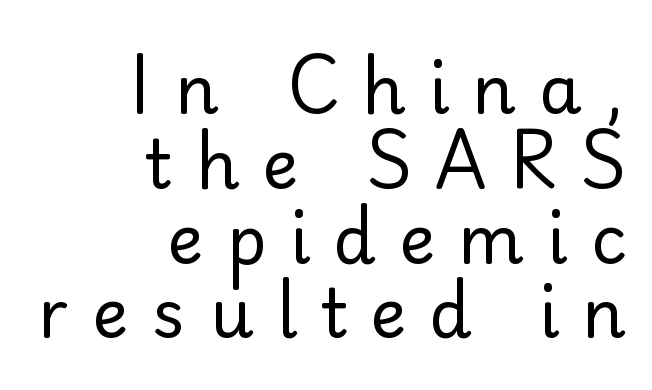
{"serif": "no", "italic": "no", "bold": "no", "weight": "regular", "width": "normal", "stroke_contrast": "low", "x_height": "small", "monospaced": "no", "underline": "no", "align": "right", "line_spacing": "tight", "line_spacing_ratio": 1.1, "letter_spacing": "wide", "letter_spacing_em": 0.34, "glyph_px": 68}
